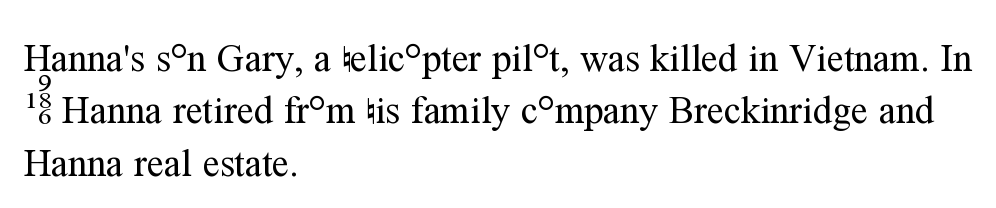
{"serif": "yes", "italic": "no", "bold": "no", "weight": "regular", "width": "normal", "stroke_contrast": "medium", "x_height": "medium", "monospaced": "no", "underline": "no", "align": "left", "line_spacing": "normal", "line_spacing_ratio": 1.38, "letter_spacing": "normal", "letter_spacing_em": 0.0, "glyph_px": 38}
